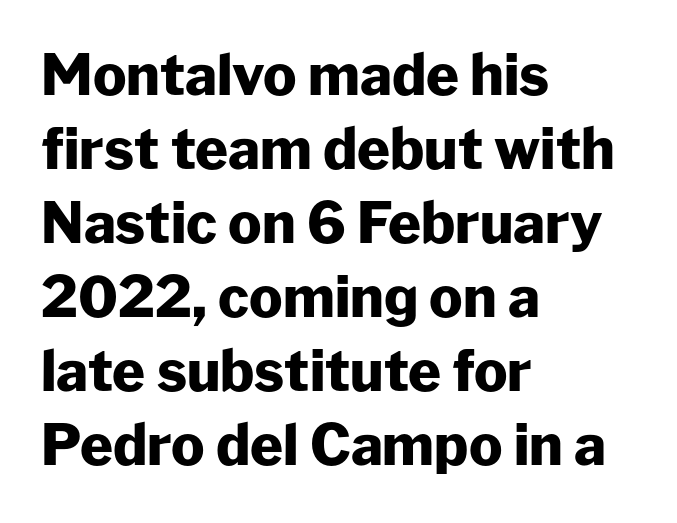
Q: Is the text bold? A: Yes.
Q: Is the text italic (slanted)? A: No, it is upright.
Q: Is the typeface a serif or a sans-serif typeface? A: Sans-serif.
Q: Is the text underlined? A: No.
Q: How is the paragraph aligned? A: Left-aligned.
Q: Is the spacing between letters normal or unusually wide? A: Normal.
Q: Is the spacing between lines tight, normal or loose? A: Normal.
Q: Width (condensed, normal, or wide)? A: Normal.
Q: Stroke contrast? A: Low.
Q: x-height? A: Medium.
Q: Monospaced? A: No.
